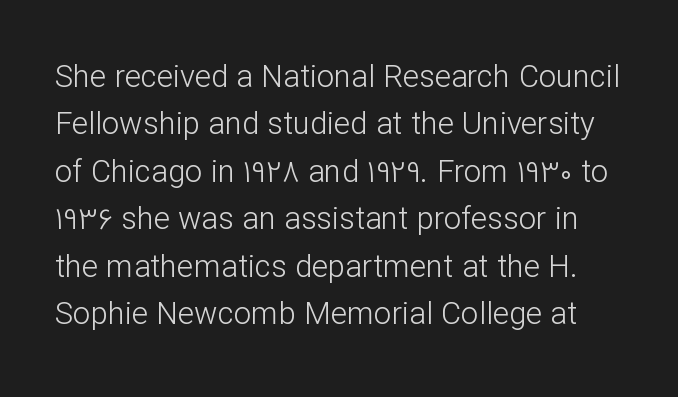
{"serif": "no", "italic": "no", "bold": "no", "weight": "light", "width": "normal", "stroke_contrast": "low", "x_height": "medium", "monospaced": "no", "underline": "no", "line_spacing": "normal", "line_spacing_ratio": 1.53, "letter_spacing": "normal", "letter_spacing_em": 0.0, "glyph_px": 31}
